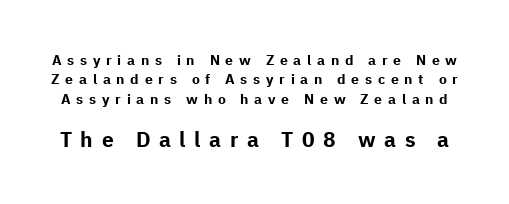
Regarding leading, the lines here are spaced in the standard way. Each word looks stretched out because of the extra space between its letters. These two chunks differ in scale, with the bottom chunk taking the larger measure. Every letter is thick-stroked: bold, no question. This is the regular roman posture of the typeface. Clear beneath every line of the passage.
